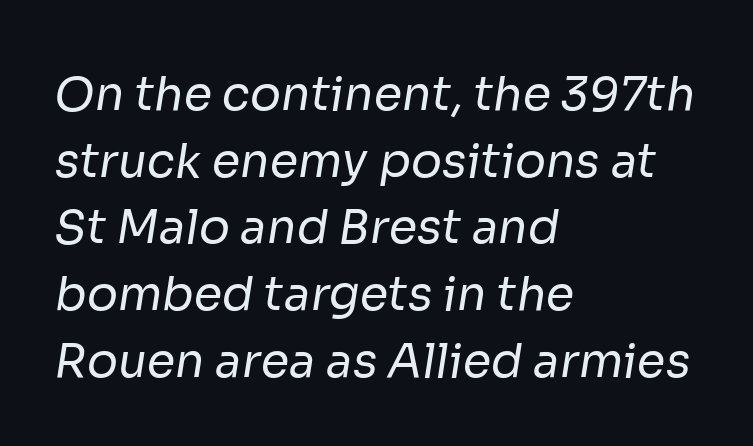
The image shows 46 px regular-weight sans-serif type; set left-aligned, normal line spacing (1.45x), normal letter spacing, not underlined; low stroke contrast and a medium x-height.
